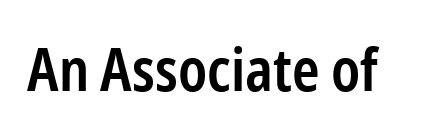
{"serif": "no", "italic": "no", "bold": "semi", "weight": "semibold", "width": "condensed", "stroke_contrast": "low", "x_height": "medium", "monospaced": "no", "underline": "no", "letter_spacing": "normal", "letter_spacing_em": 0.0, "glyph_px": 59}
